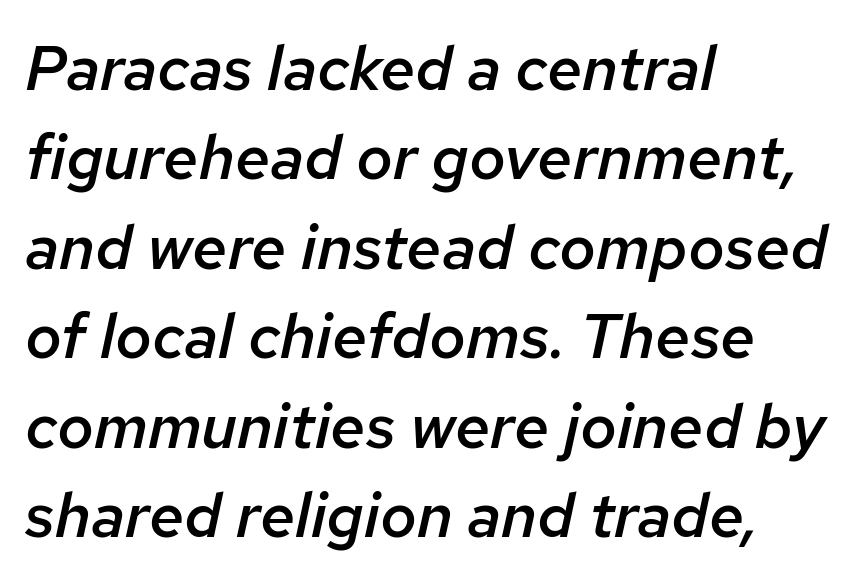
{"italic": "yes", "lean": "right", "slant_degrees": 12, "bold": "semi", "weight": "semibold", "width": "normal", "stroke_contrast": "low", "x_height": "medium", "monospaced": "no", "underline": "no", "align": "left", "line_spacing": "normal", "line_spacing_ratio": 1.42, "letter_spacing": "normal", "letter_spacing_em": 0.0, "glyph_px": 63}
